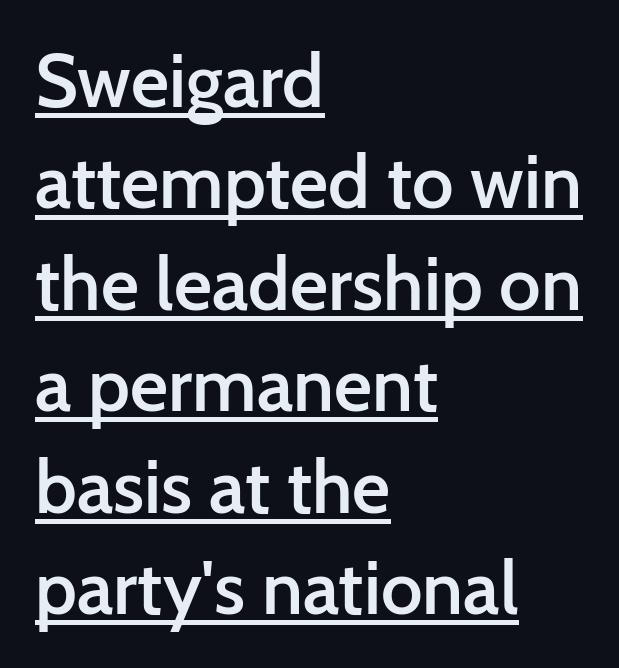
Q: Is the text bold? A: Semi-bold.
Q: Is the text italic (slanted)? A: No, it is upright.
Q: Is the typeface a serif or a sans-serif typeface? A: Sans-serif.
Q: Is the text underlined? A: Yes.
Q: How is the paragraph aligned? A: Left-aligned.
Q: Is the spacing between letters normal or unusually wide? A: Normal.
Q: Is the spacing between lines tight, normal or loose? A: Normal.
Q: Width (condensed, normal, or wide)? A: Normal.
Q: Stroke contrast? A: Low.
Q: x-height? A: Medium.
Q: Monospaced? A: No.
